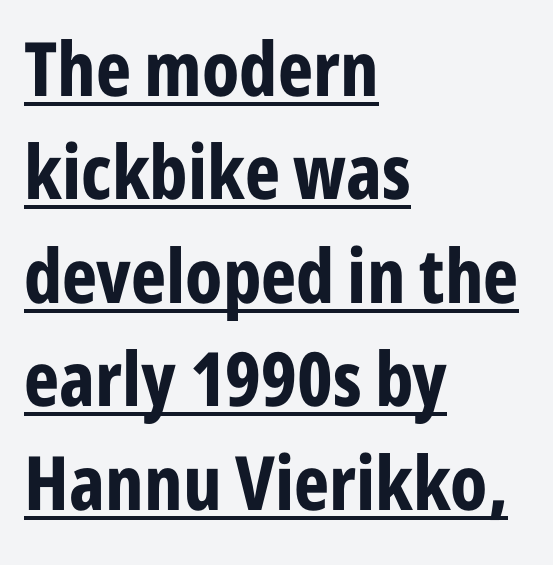
{"serif": "no", "italic": "no", "bold": "yes", "weight": "bold", "width": "condensed", "stroke_contrast": "low", "x_height": "medium", "monospaced": "no", "underline": "yes", "align": "left", "line_spacing": "normal", "line_spacing_ratio": 1.38, "letter_spacing": "normal", "letter_spacing_em": 0.0, "glyph_px": 75}
